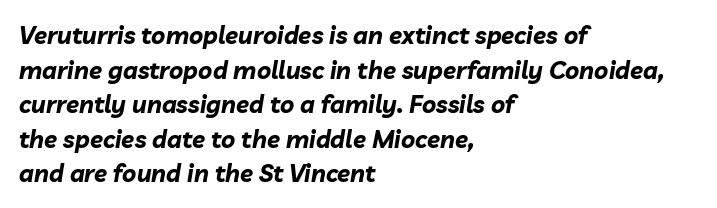
The image shows 24 px bold type, italic (leaning right); set left-aligned, normal line spacing (1.44x), normal letter spacing, not underlined.
